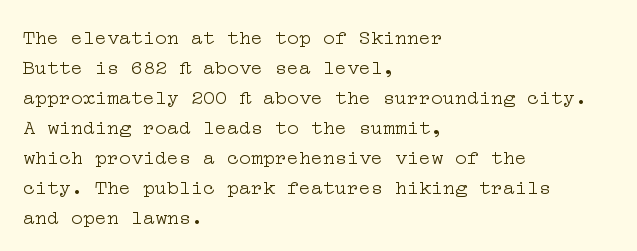
{"italic": "no", "bold": "no", "underline": "no", "align": "left", "line_spacing": "normal", "line_spacing_ratio": 1.5, "letter_spacing": "normal", "letter_spacing_em": 0.0, "glyph_px": 20}
